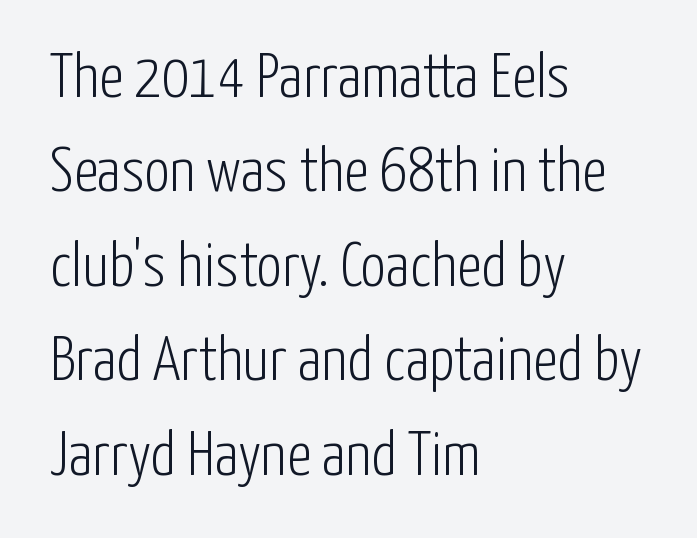
Q: Is the text bold? A: No.
Q: Is the text italic (slanted)? A: No, it is upright.
Q: Is the typeface a serif or a sans-serif typeface? A: Sans-serif.
Q: Is the text underlined? A: No.
Q: How is the paragraph aligned? A: Left-aligned.
Q: Is the spacing between letters normal or unusually wide? A: Normal.
Q: Is the spacing between lines tight, normal or loose? A: Normal.
Q: Width (condensed, normal, or wide)? A: Condensed.
Q: Stroke contrast? A: Low.
Q: x-height? A: Medium.
Q: Monospaced? A: No.
